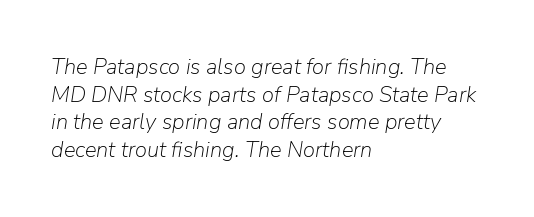
{"italic": "yes", "lean": "right", "slant_degrees": 9, "bold": "no", "underline": "no", "align": "left", "line_spacing": "normal", "line_spacing_ratio": 1.26, "letter_spacing": "normal", "letter_spacing_em": 0.0, "glyph_px": 22}
